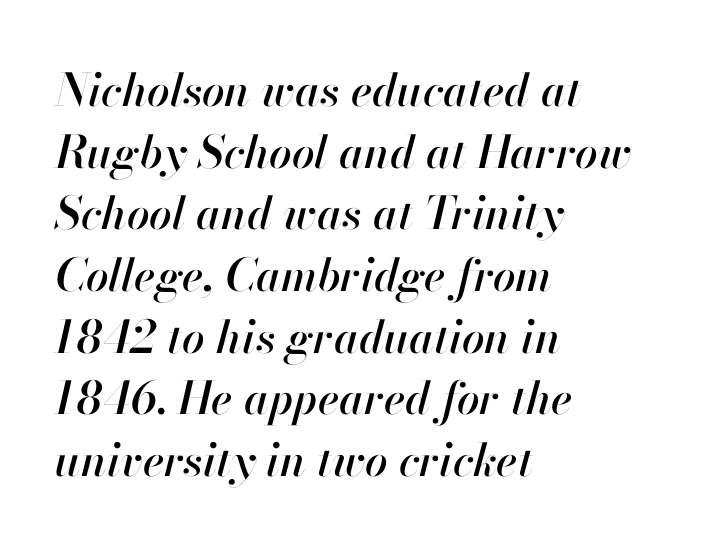
Q: Is the text italic (slanted)? A: Yes, it leans right by about 13 degrees.
Q: Is the text underlined? A: No.
Q: How is the paragraph aligned? A: Left-aligned.
Q: Is the spacing between letters normal or unusually wide? A: Normal.
Q: Is the spacing between lines tight, normal or loose? A: Normal.
Q: Width (condensed, normal, or wide)? A: Normal.
Q: Stroke contrast? A: High.
Q: x-height? A: Small.
Q: Monospaced? A: No.
